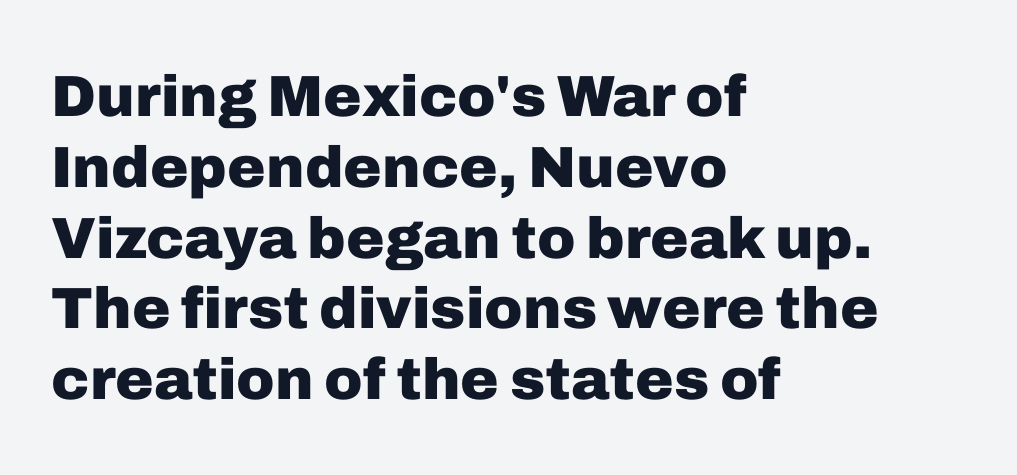
{"serif": "no", "italic": "no", "bold": "yes", "weight": "heavy", "width": "normal", "stroke_contrast": "low", "x_height": "medium", "monospaced": "no", "underline": "no", "align": "left", "line_spacing_ratio": 1.22, "letter_spacing": "normal", "letter_spacing_em": 0.0, "glyph_px": 58}
